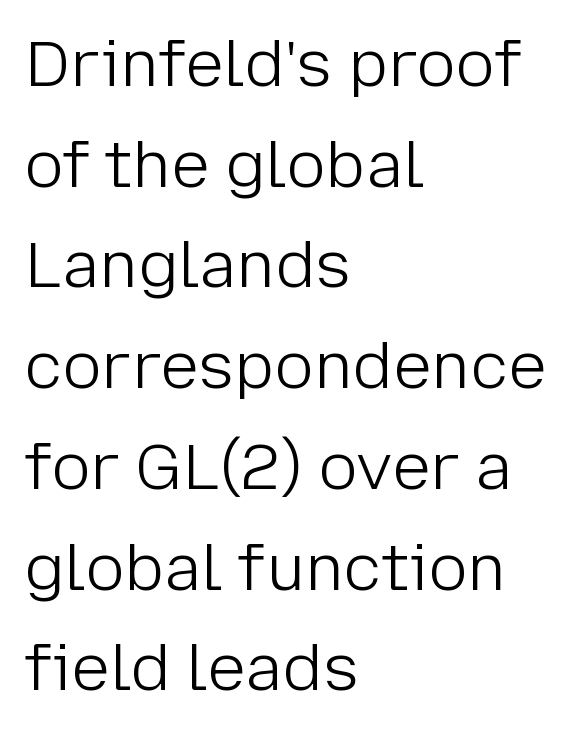
{"serif": "no", "italic": "no", "bold": "no", "weight": "light", "width": "normal", "stroke_contrast": "low", "x_height": "medium", "monospaced": "no", "underline": "no", "align": "left", "line_spacing": "normal", "line_spacing_ratio": 1.55, "letter_spacing": "normal", "letter_spacing_em": 0.0, "glyph_px": 65}
